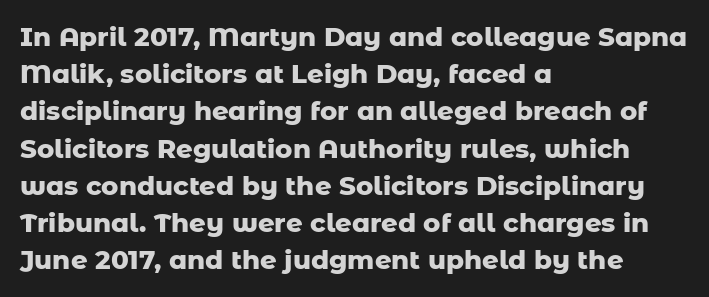
Notice how descenders clear the ascenders below comfortably — that's standard leading. Compared with an ordinary text face, these strokes are far heavier — a full bold. Compared with typical body copy, the letter spacing here is the same. Italic: no, the glyphs are upright roman. The rag falls on the right side of this text block. Descenders hang freely into open space.
